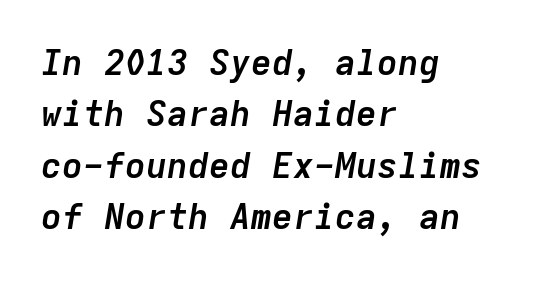
A normal amount of white space separates one row of letters from the next. Nobody drew a line under any word here. Which margin do the lines hug? The left one — the right edge is uneven. Caption: standard tracking, unaltered. On the weight axis this lands at bold, roughly 700.
